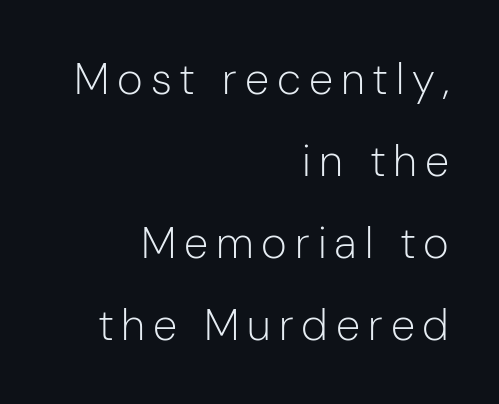
Weight: regular or lighter. The typography opts for an upright posture over an oblique one. This sample has the flowing, uneven cadence of proportional lettering. The passage is arranged like a letterhead date or caption credit — flush right. Stroke terminals: plain, sans-serif. Letters rest on an invisible, unmarked baseline.
